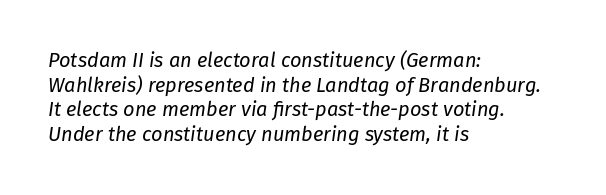
Q: Is the text bold? A: No.
Q: Is the text italic (slanted)? A: Yes, it leans right by about 8 degrees.
Q: Is the text underlined? A: No.
Q: How is the paragraph aligned? A: Left-aligned.
Q: Is the spacing between letters normal or unusually wide? A: Normal.
